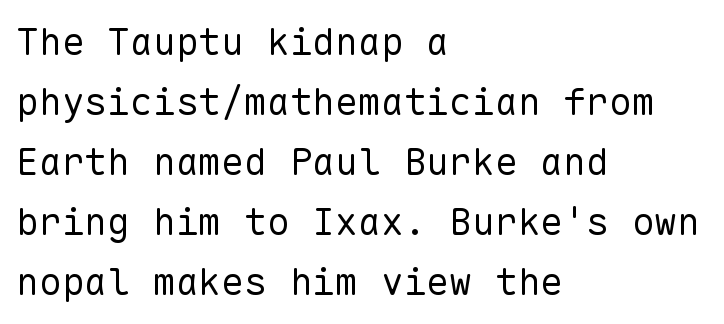
Q: Is the text bold? A: No.
Q: Is the text italic (slanted)? A: No, it is upright.
Q: Is the typeface a serif or a sans-serif typeface? A: Sans-serif.
Q: Is the text underlined? A: No.
Q: How is the paragraph aligned? A: Left-aligned.
Q: Is the spacing between letters normal or unusually wide? A: Normal.
Q: Is the spacing between lines tight, normal or loose? A: Normal.
Q: Width (condensed, normal, or wide)? A: Normal.
Q: Stroke contrast? A: Low.
Q: x-height? A: Medium.
Q: Monospaced? A: Yes.
